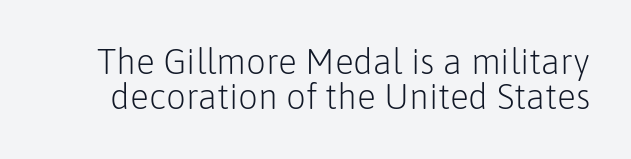
Q: Is the text bold? A: No.
Q: Is the text italic (slanted)? A: No, it is upright.
Q: Is the typeface a serif or a sans-serif typeface? A: Sans-serif.
Q: Is the text underlined? A: No.
Q: Is the spacing between letters normal or unusually wide? A: Normal.
Q: Is the spacing between lines tight, normal or loose? A: Tight.
Q: Width (condensed, normal, or wide)? A: Normal.
Q: Stroke contrast? A: Low.
Q: x-height? A: Medium.
Q: Monospaced? A: No.
